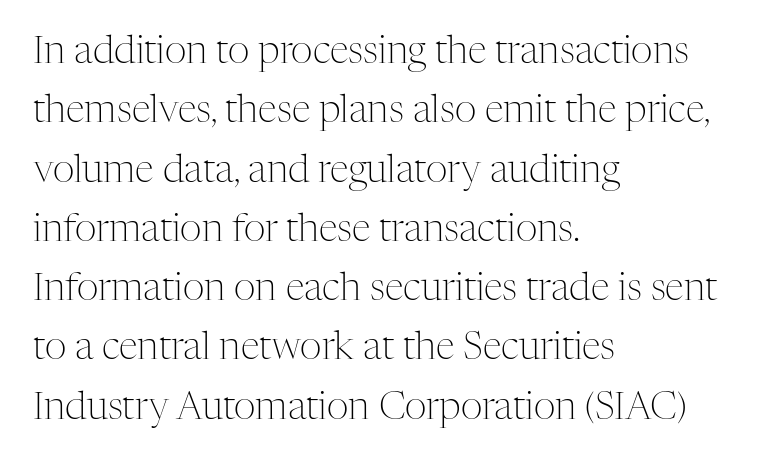
The foot of each line stays bare and open. Looks like regular typesetting: each glyph gets only the width it needs. Letters have the restrained weight of plain body copy at most. What's the leading like? Ordinary, nothing unusual. Short note: letters normally spaced.
